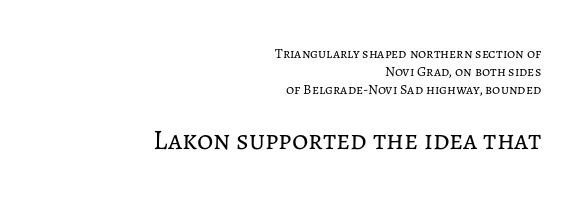
{"italic": "no", "bold": "no", "weight": "regular", "width": "normal", "stroke_contrast": "low", "x_height": "medium", "monospaced": "no", "underline": "no", "align": "right", "line_spacing": "normal", "line_spacing_ratio": 1.29, "letter_spacing": "normal", "letter_spacing_em": 0.0, "larger_block": "second", "size_ratio": 2.0, "glyph_px": 28}
